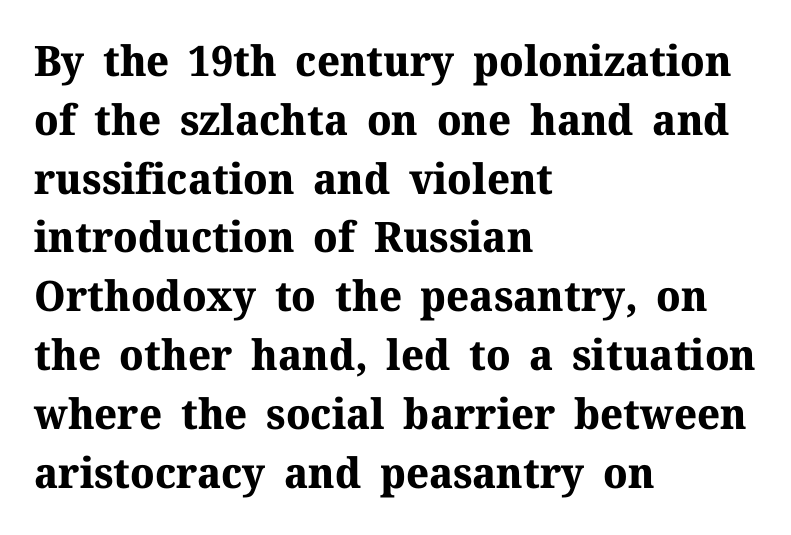
{"serif": "yes", "italic": "no", "bold": "yes", "weight": "bold", "width": "normal", "stroke_contrast": "medium", "x_height": "medium", "monospaced": "no", "underline": "no", "align": "left", "line_spacing": "normal", "line_spacing_ratio": 1.4, "letter_spacing": "normal", "letter_spacing_em": 0.0, "glyph_px": 42}
